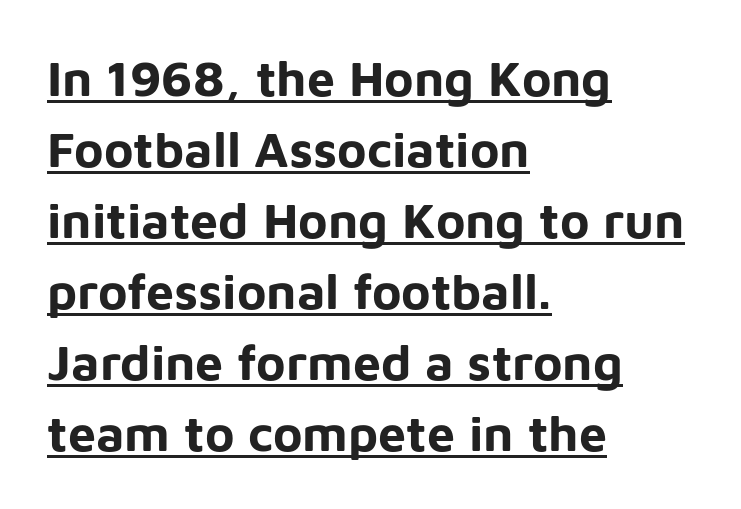
Q: Is the text bold? A: Yes.
Q: Is the text italic (slanted)? A: No, it is upright.
Q: Is the typeface a serif or a sans-serif typeface? A: Sans-serif.
Q: Is the text underlined? A: Yes.
Q: How is the paragraph aligned? A: Left-aligned.
Q: Is the spacing between letters normal or unusually wide? A: Normal.
Q: Is the spacing between lines tight, normal or loose? A: Normal.
Q: Width (condensed, normal, or wide)? A: Normal.
Q: Stroke contrast? A: Low.
Q: x-height? A: Medium.
Q: Monospaced? A: No.
